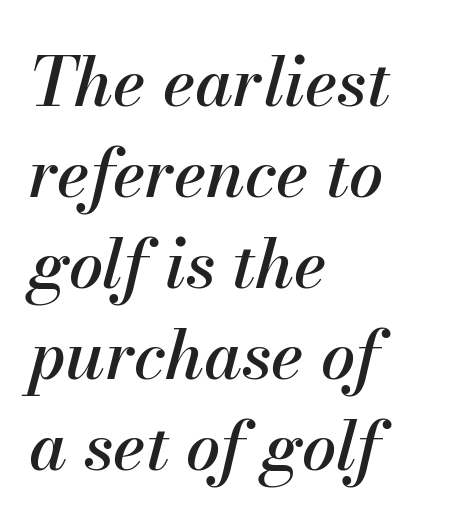
{"italic": "yes", "lean": "right", "slant_degrees": 13, "width": "normal", "stroke_contrast": "medium", "x_height": "small", "monospaced": "no", "underline": "no", "align": "left", "line_spacing": "normal", "line_spacing_ratio": 1.34, "letter_spacing": "normal", "letter_spacing_em": 0.0, "glyph_px": 68}
